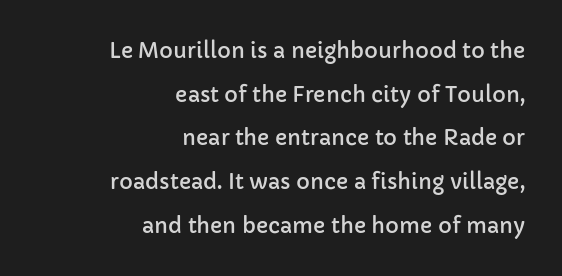
The image shows 21 px text type, upright; set right-aligned, loose line spacing (2.08x), normal letter spacing, not underlined.
